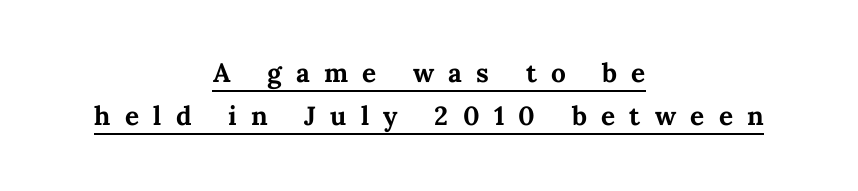
{"italic": "no", "bold": "yes", "weight": "semibold", "width": "normal", "stroke_contrast": "medium", "x_height": "medium", "monospaced": "no", "underline": "yes", "align": "center", "line_spacing_ratio": 1.23, "letter_spacing": "wide", "letter_spacing_em": 0.41, "glyph_px": 35}
